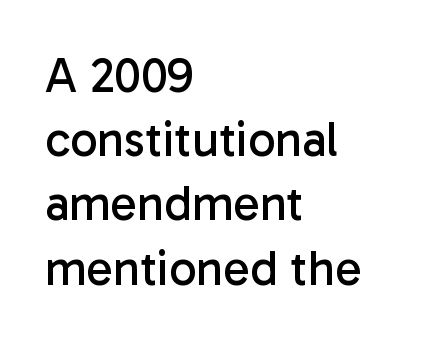
The image shows 49 px regular-weight sans-serif type, upright; set left-aligned, normal line spacing (1.31x), normal letter spacing, not underlined; low stroke contrast and a medium x-height.
